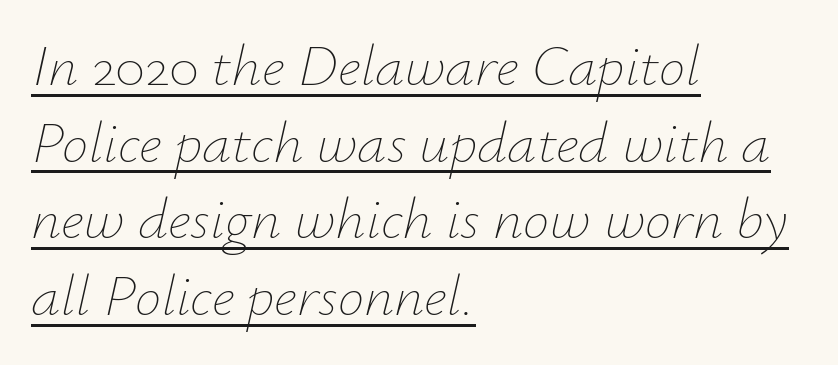
The image shows 59 px thin type, italic (leaning right); set left-aligned, normal line spacing (1.3x), normal letter spacing, underlined; low stroke contrast and a small x-height.
